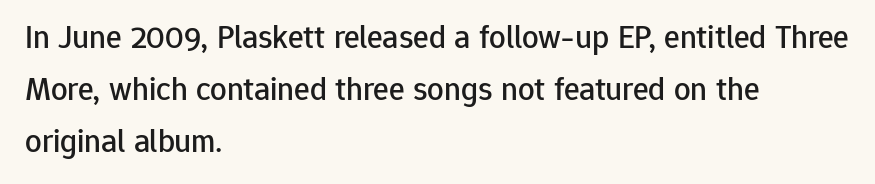
Q: Is the text italic (slanted)? A: No, it is upright.
Q: Is the typeface a serif or a sans-serif typeface? A: Sans-serif.
Q: Is the text underlined? A: No.
Q: How is the paragraph aligned? A: Left-aligned.
Q: Is the spacing between letters normal or unusually wide? A: Normal.
Q: Is the spacing between lines tight, normal or loose? A: Normal.
Q: Width (condensed, normal, or wide)? A: Normal.
Q: Stroke contrast? A: Low.
Q: x-height? A: Medium.
Q: Monospaced? A: No.
